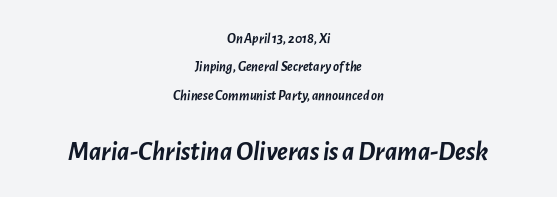
Designer's note — italics engaged. Every row of glyphs is offset so its center matches the block's center. Quick note: interline space is abundant. Nobody drew a line under any word here. Top chunk: small. Bottom chunk: large. In terms of weight, the rendering is a true, heavy bold.
